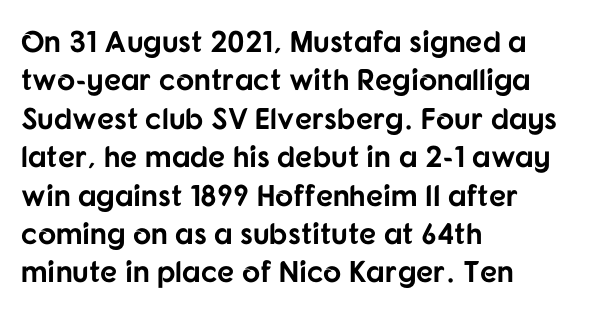
Successive baselines arrive at the customary interval. These lines keep a tight, regular rhythm from letter to letter. The foot of each line stays bare and open. Does the copy run flush right? No — it runs flush left. The glyphs have the mass of a bold cut.
